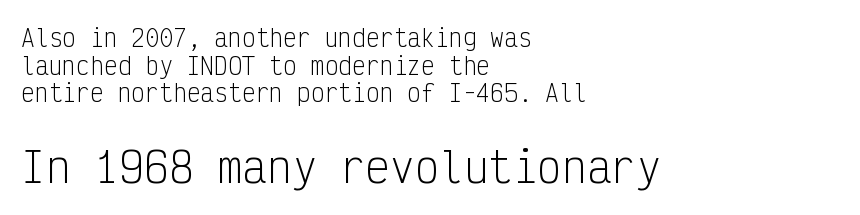
The image shows 41 px light, condensed sans-serif type, upright, monospaced; set left-aligned, line spacing 1.2x, normal letter spacing, not underlined; the second (bottom) block is 1.78x larger; low stroke contrast and a medium x-height.
